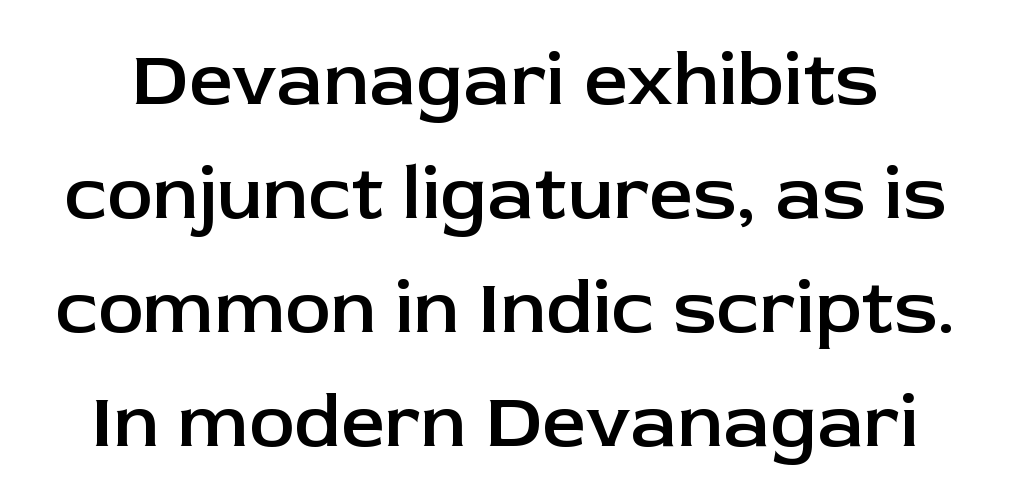
Style check: upright. The letters advance in unequal steps, a hallmark of proportional type. Firm but not heavy-handed strokes: this text is semibold. Look at the bottom of the vertical strokes: they stop flat, with no serifs. Reading down the column, the eye jumps a familiar distance to each next line.
